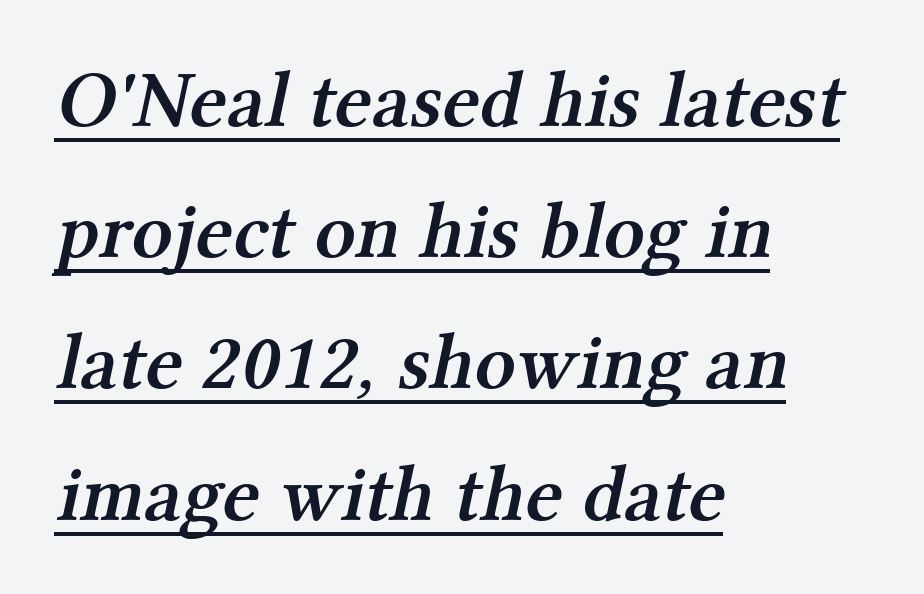
Q: Is the text bold? A: Semi-bold.
Q: Is the typeface a serif or a sans-serif typeface? A: Serif.
Q: Is the text underlined? A: Yes.
Q: How is the paragraph aligned? A: Left-aligned.
Q: Is the spacing between letters normal or unusually wide? A: Normal.
Q: Is the spacing between lines tight, normal or loose? A: Normal.
Q: Width (condensed, normal, or wide)? A: Normal.
Q: Stroke contrast? A: Medium.
Q: x-height? A: Medium.
Q: Monospaced? A: No.
